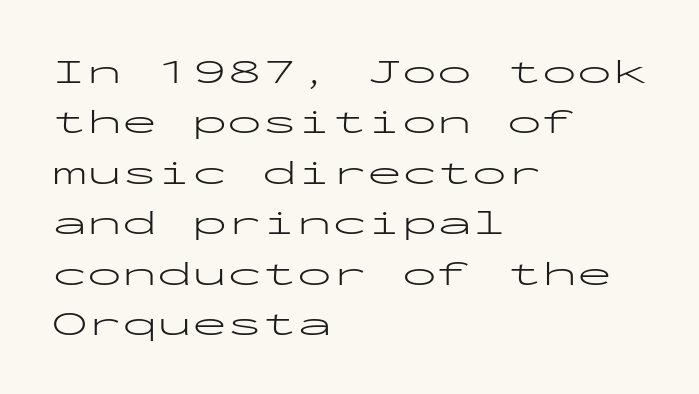
The image shows 35 px light, wide sans-serif type, upright, monospaced; set left-aligned, normal line spacing (1.44x), normal letter spacing, not underlined; low stroke contrast and a medium x-height.
